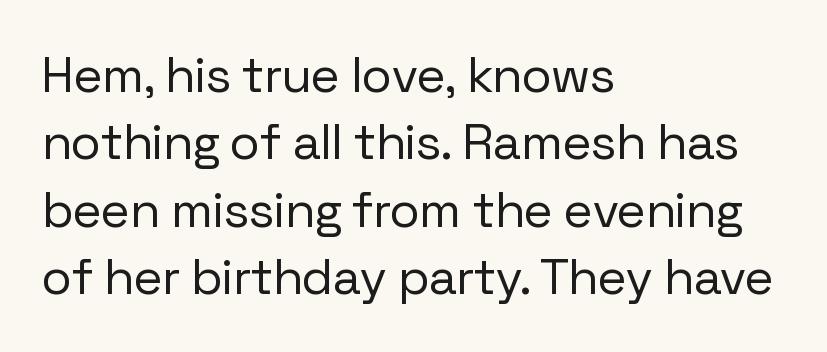
Q: Is the text bold? A: No.
Q: Is the text italic (slanted)? A: No, it is upright.
Q: Is the typeface a serif or a sans-serif typeface? A: Sans-serif.
Q: Is the text underlined? A: No.
Q: How is the paragraph aligned? A: Left-aligned.
Q: Is the spacing between letters normal or unusually wide? A: Normal.
Q: Is the spacing between lines tight, normal or loose? A: Normal.
Q: Width (condensed, normal, or wide)? A: Normal.
Q: Stroke contrast? A: Low.
Q: x-height? A: Medium.
Q: Monospaced? A: No.
